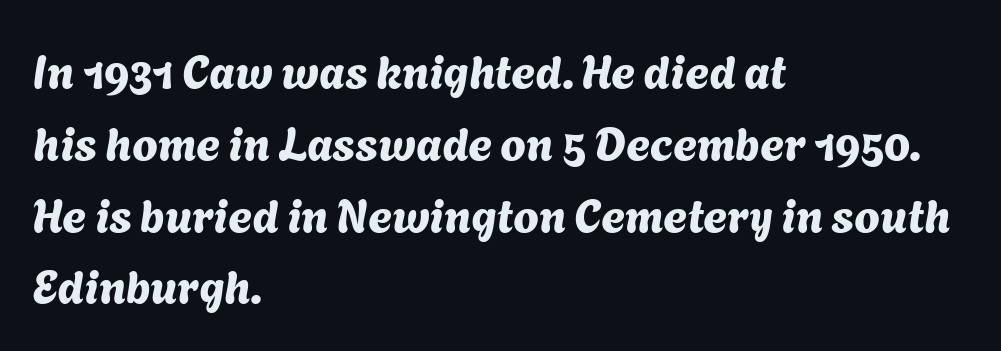
{"serif": "no", "width": "normal", "stroke_contrast": "medium", "x_height": "medium", "monospaced": "no", "underline": "no", "align": "left", "line_spacing": "normal", "line_spacing_ratio": 1.56, "letter_spacing": "normal", "letter_spacing_em": 0.0, "glyph_px": 46}
